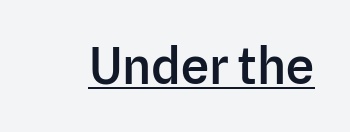
The image shows 50 px semibold sans-serif type, upright; set normal letter spacing, underlined; low stroke contrast and a medium x-height.
